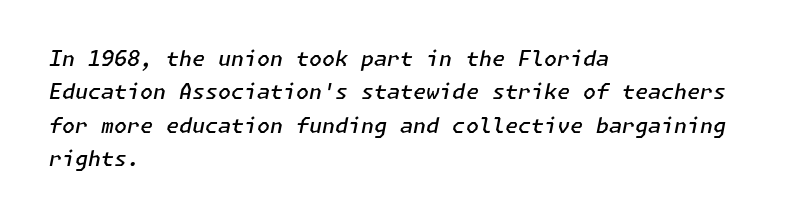
The image shows 21 px text type, italic (leaning right); set left-aligned, normal line spacing (1.59x), normal letter spacing, not underlined.
